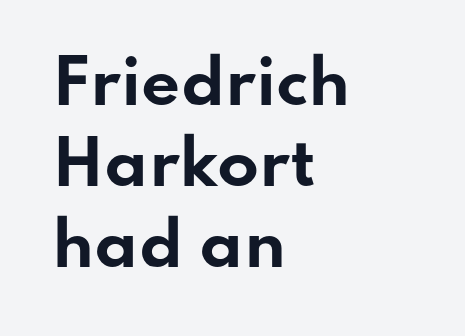
Q: Is the text bold? A: Yes.
Q: Is the text italic (slanted)? A: No, it is upright.
Q: Is the typeface a serif or a sans-serif typeface? A: Sans-serif.
Q: Is the text underlined? A: No.
Q: How is the paragraph aligned? A: Left-aligned.
Q: Is the spacing between letters normal or unusually wide? A: Normal.
Q: Is the spacing between lines tight, normal or loose? A: Normal.
Q: Width (condensed, normal, or wide)? A: Wide.
Q: Stroke contrast? A: Low.
Q: x-height? A: Small.
Q: Monospaced? A: No.
